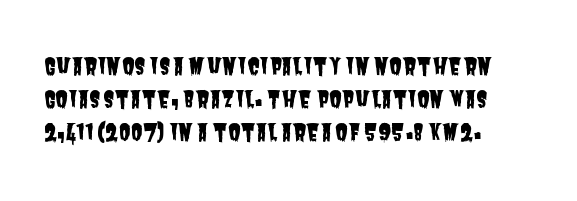
Q: Is the text underlined? A: No.
Q: How is the paragraph aligned? A: Left-aligned.
Q: Is the spacing between letters normal or unusually wide? A: Normal.
Q: Is the spacing between lines tight, normal or loose? A: Normal.
